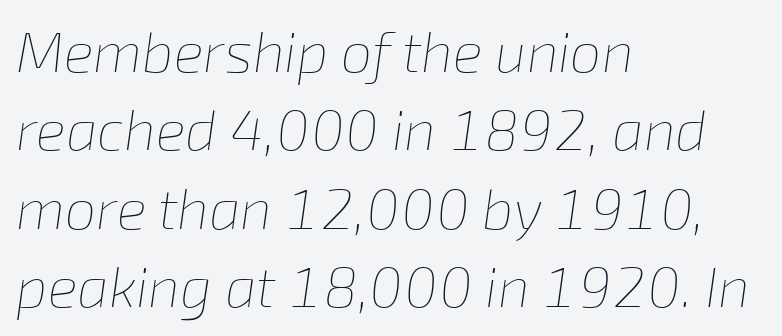
Q: Is the text bold? A: No.
Q: Is the text italic (slanted)? A: Yes, it leans right by about 8 degrees.
Q: Is the text underlined? A: No.
Q: How is the paragraph aligned? A: Left-aligned.
Q: Is the spacing between letters normal or unusually wide? A: Normal.
Q: Is the spacing between lines tight, normal or loose? A: Normal.
Q: Width (condensed, normal, or wide)? A: Normal.
Q: Stroke contrast? A: Low.
Q: x-height? A: Medium.
Q: Monospaced? A: No.
